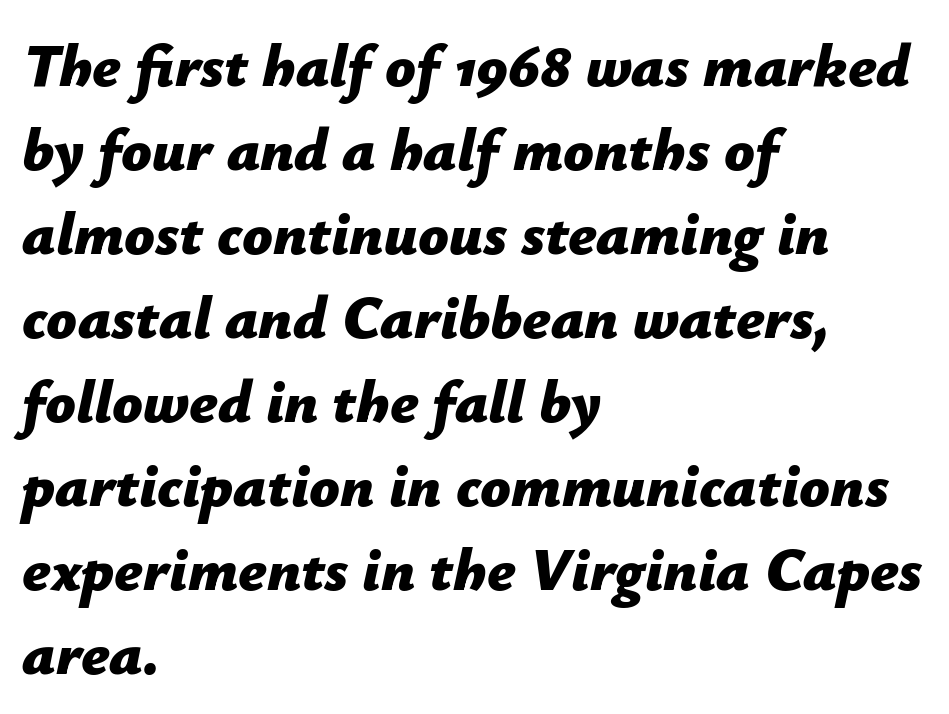
Q: Is the text bold? A: Yes.
Q: Is the text italic (slanted)? A: Yes, it leans right by about 12 degrees.
Q: Is the text underlined? A: No.
Q: How is the paragraph aligned? A: Left-aligned.
Q: Is the spacing between letters normal or unusually wide? A: Normal.
Q: Is the spacing between lines tight, normal or loose? A: Normal.
Q: Width (condensed, normal, or wide)? A: Normal.
Q: Stroke contrast? A: Low.
Q: x-height? A: Medium.
Q: Monospaced? A: No.
